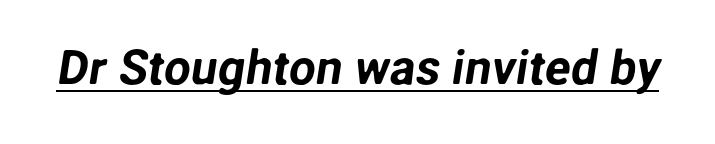
{"serif": "no", "width": "normal", "stroke_contrast": "low", "x_height": "medium", "monospaced": "no", "underline": "yes", "letter_spacing": "normal", "letter_spacing_em": 0.0, "glyph_px": 48}
